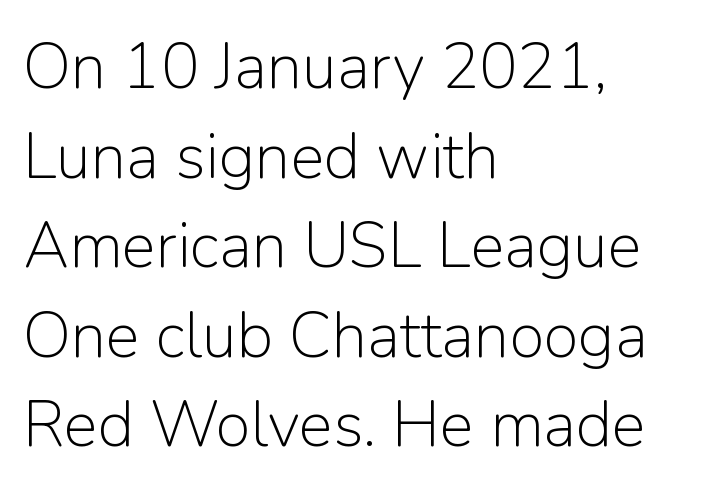
The image shows 64 px light sans-serif type, upright; set left-aligned, normal line spacing (1.4x), normal letter spacing, not underlined; low stroke contrast and a medium x-height.
